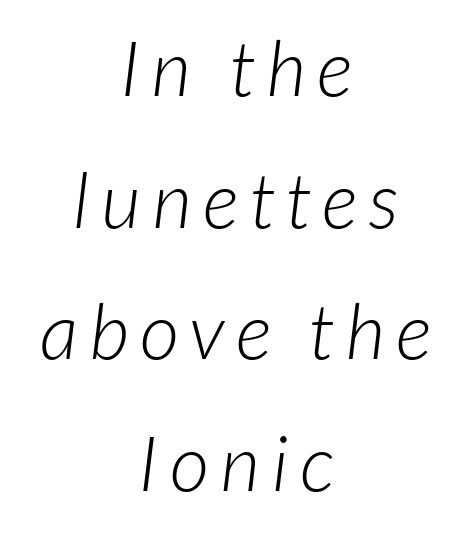
Q: Is the text bold? A: No.
Q: Is the typeface a serif or a sans-serif typeface? A: Sans-serif.
Q: Is the text underlined? A: No.
Q: How is the paragraph aligned? A: Centered.
Q: Width (condensed, normal, or wide)? A: Normal.
Q: Stroke contrast? A: Low.
Q: x-height? A: Medium.
Q: Monospaced? A: No.
